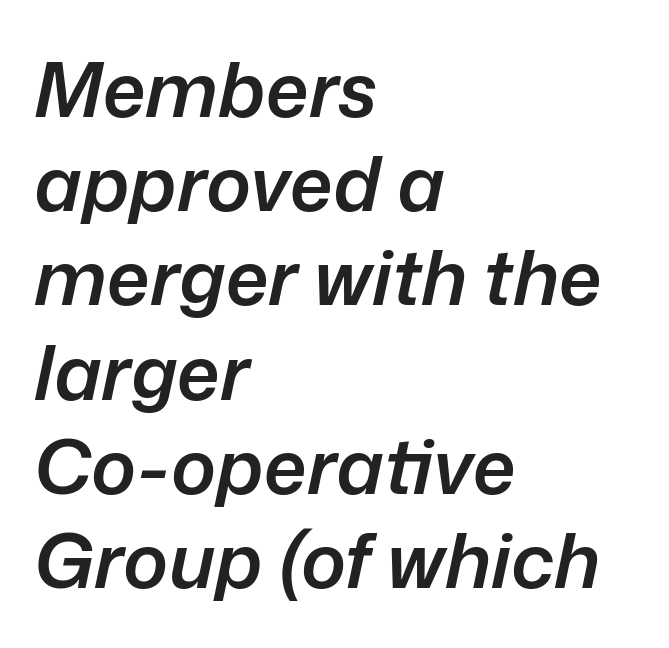
The image shows 76 px semibold type, italic (leaning right); set left-aligned, line spacing 1.24x, normal letter spacing, not underlined; low stroke contrast and a medium x-height.
